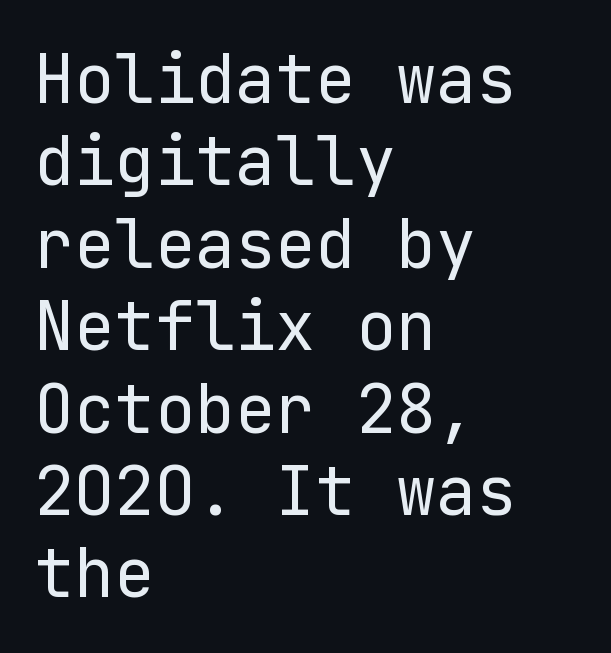
What stands out about the letter spacing? Nothing — it is the standard amount. Stroke mass is kept to a normal reading level or below. Casual observation: everything's shoved over to the left. Does the type have serifs? No, each stem ends abruptly. A bare baseline throughout the passage.
